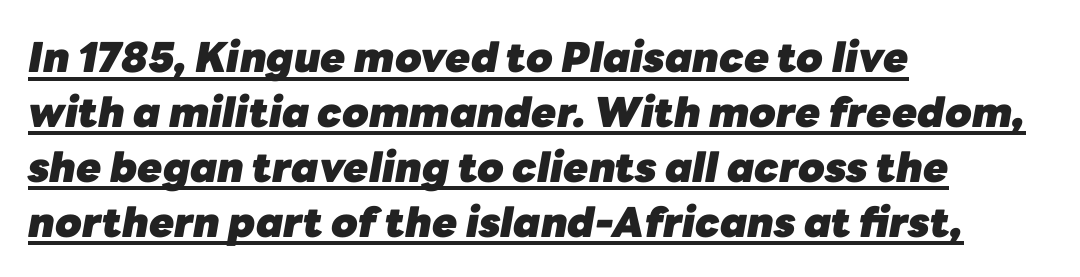
The vertical gap from one line to the next is medium. The paragraph shown leans on its left margin. Looks like regular typesetting: each glyph gets only the width it needs. Does the weight exceed regular? Yes, all the way to bold. Quick note: italic. Does extra space separate the letters? No, they use regular spacing.
